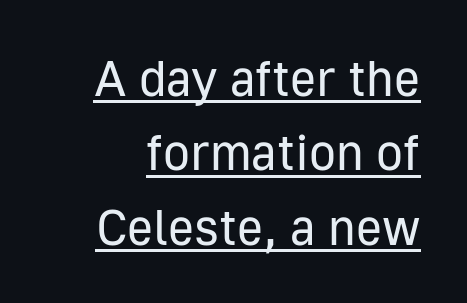
{"serif": "no", "italic": "no", "bold": "no", "weight": "regular", "width": "normal", "stroke_contrast": "low", "x_height": "medium", "monospaced": "no", "underline": "yes", "line_spacing": "normal", "line_spacing_ratio": 1.49, "letter_spacing": "normal", "letter_spacing_em": 0.0, "glyph_px": 50}
